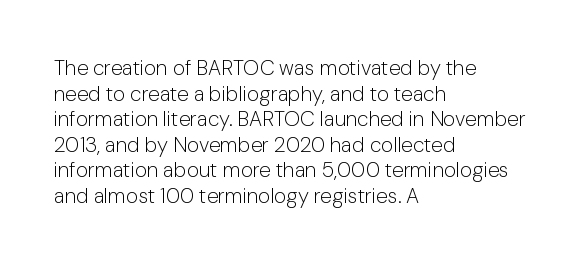
{"italic": "no", "bold": "no", "underline": "no", "align": "left", "line_spacing_ratio": 1.22, "letter_spacing": "normal", "letter_spacing_em": 0.0, "glyph_px": 21}
